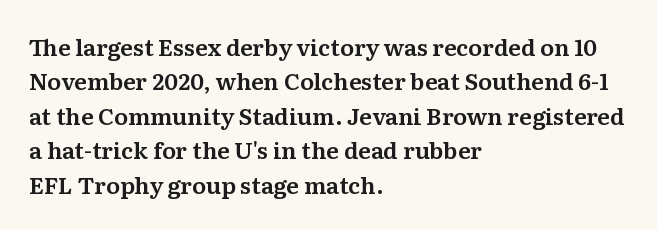
{"italic": "no", "underline": "no", "align": "left", "line_spacing": "normal", "line_spacing_ratio": 1.5, "letter_spacing": "normal", "letter_spacing_em": 0.0, "glyph_px": 23}
